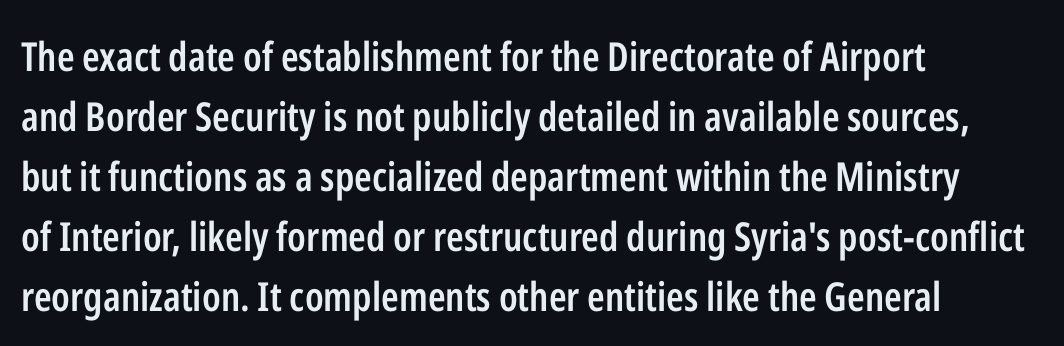
Compared with typical paragraphs, the rows here are spaced about the same. A student would call this left alignment; a typographer would say flush left, rag right. To sum up the face: it is a sans, with no serifs. You could not count columns in this text — the font is proportionally spaced. Firm but not heavy-handed strokes: this text is semibold.
